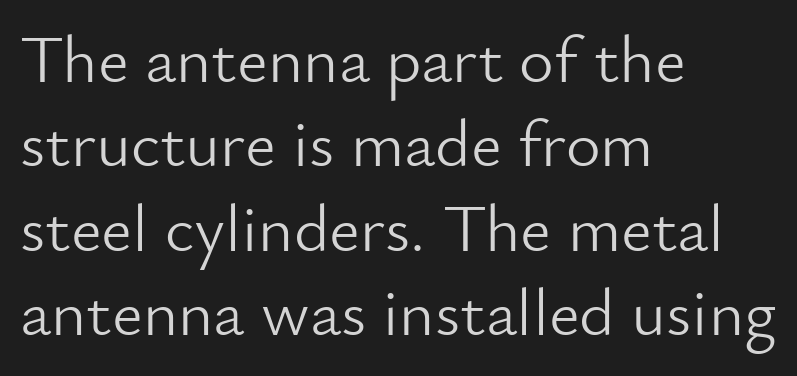
Q: Is the text bold? A: No.
Q: Is the text italic (slanted)? A: No, it is upright.
Q: Is the typeface a serif or a sans-serif typeface? A: Sans-serif.
Q: Is the text underlined? A: No.
Q: How is the paragraph aligned? A: Left-aligned.
Q: Is the spacing between letters normal or unusually wide? A: Normal.
Q: Is the spacing between lines tight, normal or loose? A: Normal.
Q: Width (condensed, normal, or wide)? A: Normal.
Q: Stroke contrast? A: Low.
Q: x-height? A: Small.
Q: Monospaced? A: No.
